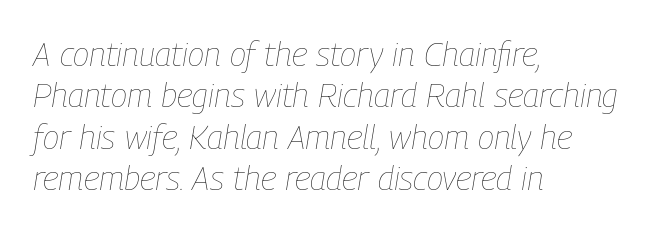
{"italic": "yes", "lean": "right", "slant_degrees": 9, "bold": "no", "weight": "thin", "width": "condensed", "stroke_contrast": "low", "x_height": "medium", "monospaced": "no", "underline": "no", "align": "left", "line_spacing_ratio": 1.22, "letter_spacing": "normal", "letter_spacing_em": 0.0, "glyph_px": 34}
